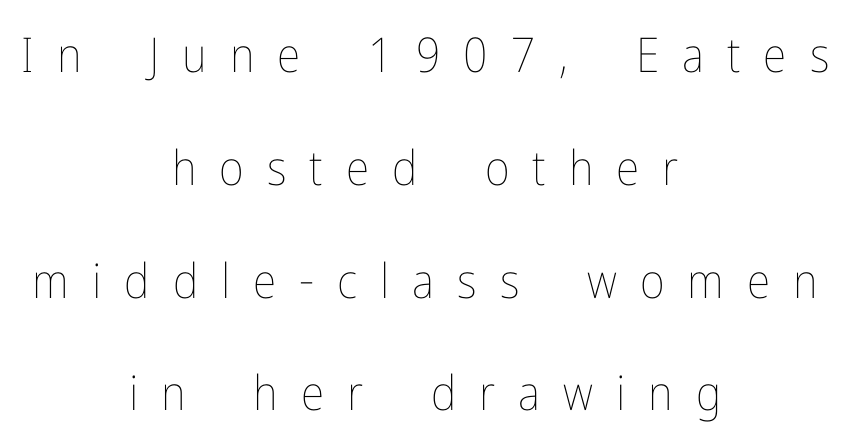
Q: Is the text bold? A: No.
Q: Is the text italic (slanted)? A: No, it is upright.
Q: Is the text underlined? A: No.
Q: How is the paragraph aligned? A: Centered.
Q: Is the spacing between letters normal or unusually wide? A: Unusually wide.
Q: Is the spacing between lines tight, normal or loose? A: Loose.
Q: Width (condensed, normal, or wide)? A: Condensed.
Q: Stroke contrast? A: Low.
Q: x-height? A: Medium.
Q: Monospaced? A: No.
